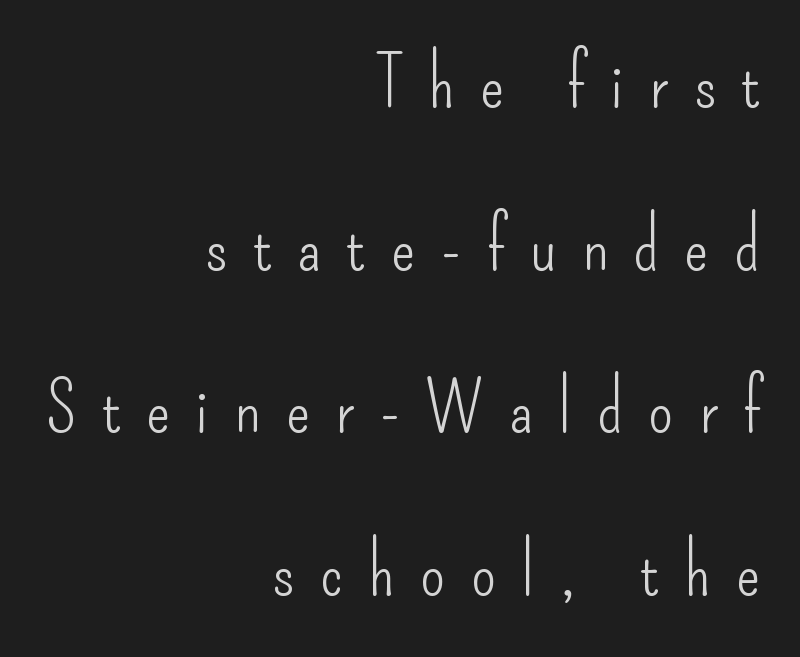
The image shows 72 px light, condensed sans-serif type, upright; set right-aligned, loose line spacing (2.26x), unusually wide letter spacing (+0.35 em), not underlined; low stroke contrast and a small x-height.
